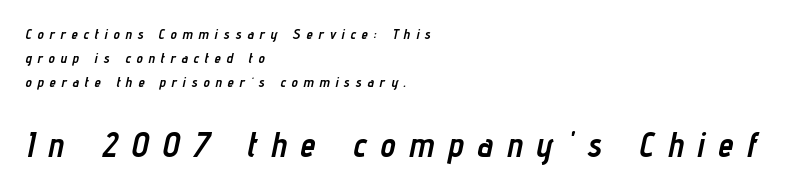
The image shows 34 px semibold, condensed type, italic (leaning right); set left-aligned, line spacing 1.72x, unusually wide letter spacing (+0.42 em), not underlined; the second (bottom) block is 2.43x larger; low stroke contrast and a medium x-height.
